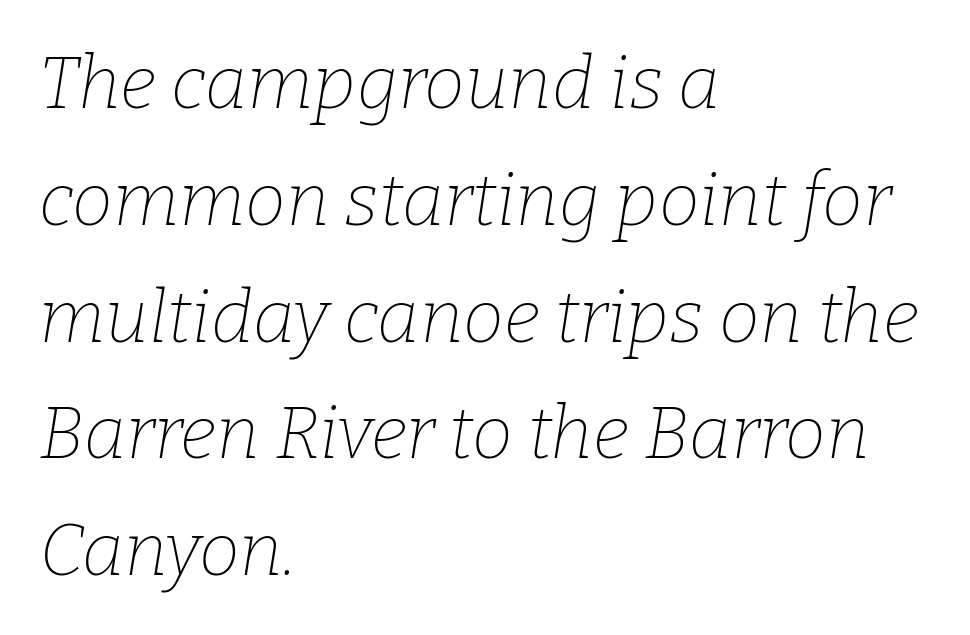
This rendering features lettering with no underline. Each line starts at the same left margin while the right side varies. Whoever set this chose a conventional vertical rhythm. Style check: oblique. No letter is thick-stroked: the sample isn't bold.
